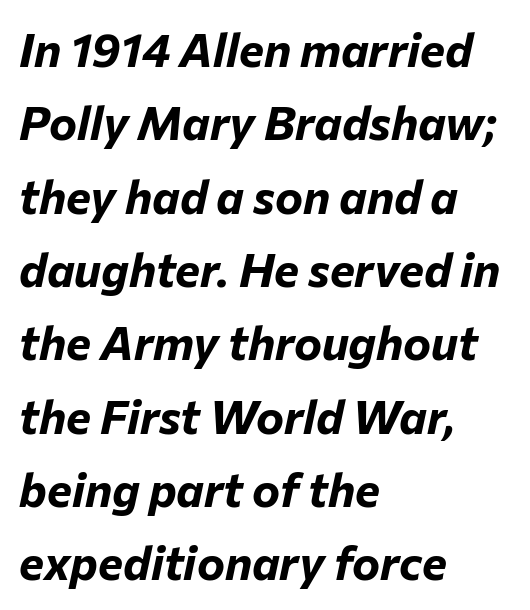
In CSS terms this would be text-align: left. Type without underlining. Glyph-to-glyph distance matches everyday printed text. One glance says typical: line gaps are just what's usual.
